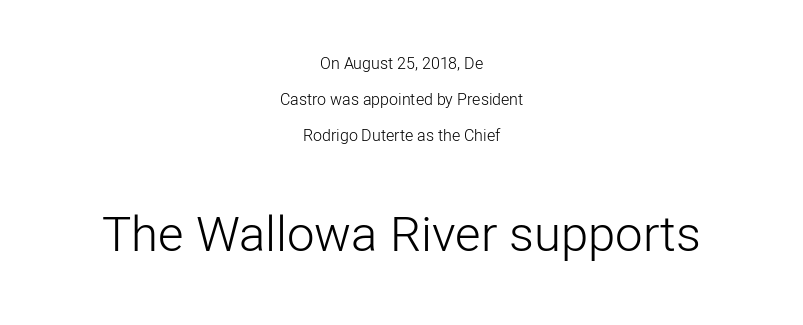
Q: Is the text bold? A: No.
Q: Is the text italic (slanted)? A: No, it is upright.
Q: Is the typeface a serif or a sans-serif typeface? A: Sans-serif.
Q: Is the text underlined? A: No.
Q: How is the paragraph aligned? A: Centered.
Q: Is the spacing between letters normal or unusually wide? A: Normal.
Q: Is the spacing between lines tight, normal or loose? A: Loose.
Q: Which block of text is set in a larger size, the first (top) or the second (bottom)? A: The second (bottom) one.
Q: Width (condensed, normal, or wide)? A: Normal.
Q: Stroke contrast? A: Low.
Q: x-height? A: Medium.
Q: Monospaced? A: No.
